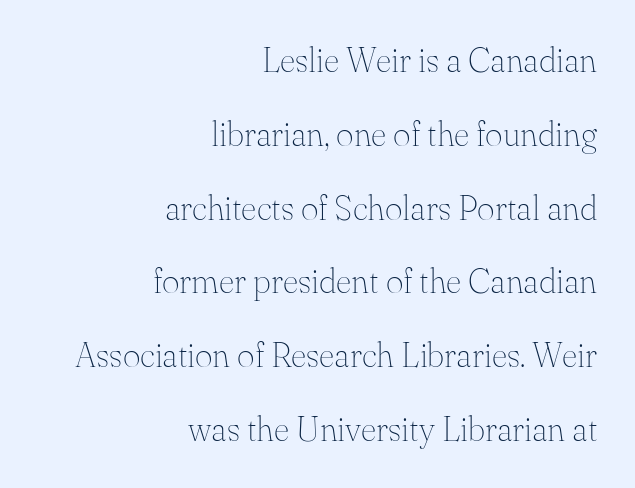
Which margin do the lines hug? The right one — the left edge is uneven. In terms of leading, this rendering errs on the spacious side. To sum up the face: it has serifs. No extra ink here — the face is not bold. The letters sit at their default tracking, neither squeezed nor spread.
